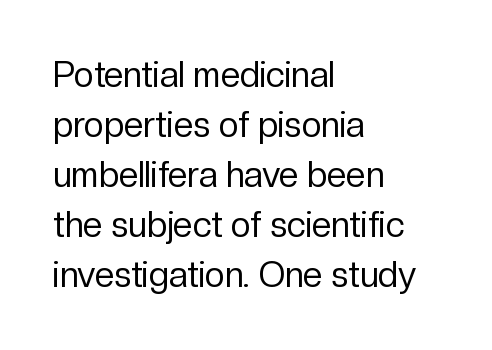
Layout note: lines flush left. It's the straight-up-and-down kind of type. The passage shown is typed in a proportional face where columns would drift. Evenly set lines give the paragraph a standard silhouette.
